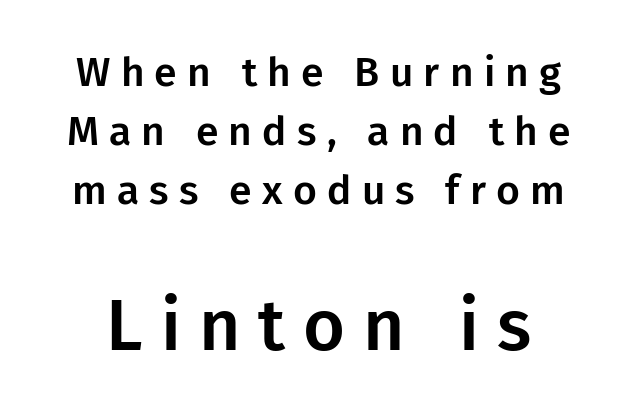
Q: Is the text italic (slanted)? A: No, it is upright.
Q: Is the typeface a serif or a sans-serif typeface? A: Sans-serif.
Q: Is the text underlined? A: No.
Q: Is the spacing between letters normal or unusually wide? A: Unusually wide.
Q: Is the spacing between lines tight, normal or loose? A: Normal.
Q: Which block of text is set in a larger size, the first (top) or the second (bottom)? A: The second (bottom) one.
Q: Width (condensed, normal, or wide)? A: Normal.
Q: Stroke contrast? A: Low.
Q: x-height? A: Medium.
Q: Monospaced? A: No.
